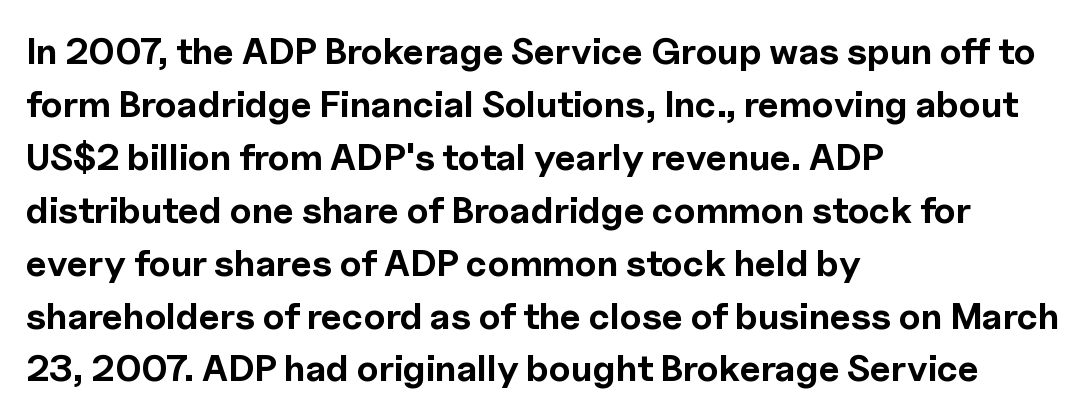
{"serif": "no", "italic": "no", "bold": "yes", "weight": "bold", "width": "normal", "x_height": "medium", "monospaced": "no", "underline": "no", "align": "left", "line_spacing": "normal", "line_spacing_ratio": 1.43, "letter_spacing": "normal", "letter_spacing_em": 0.0, "glyph_px": 37}
